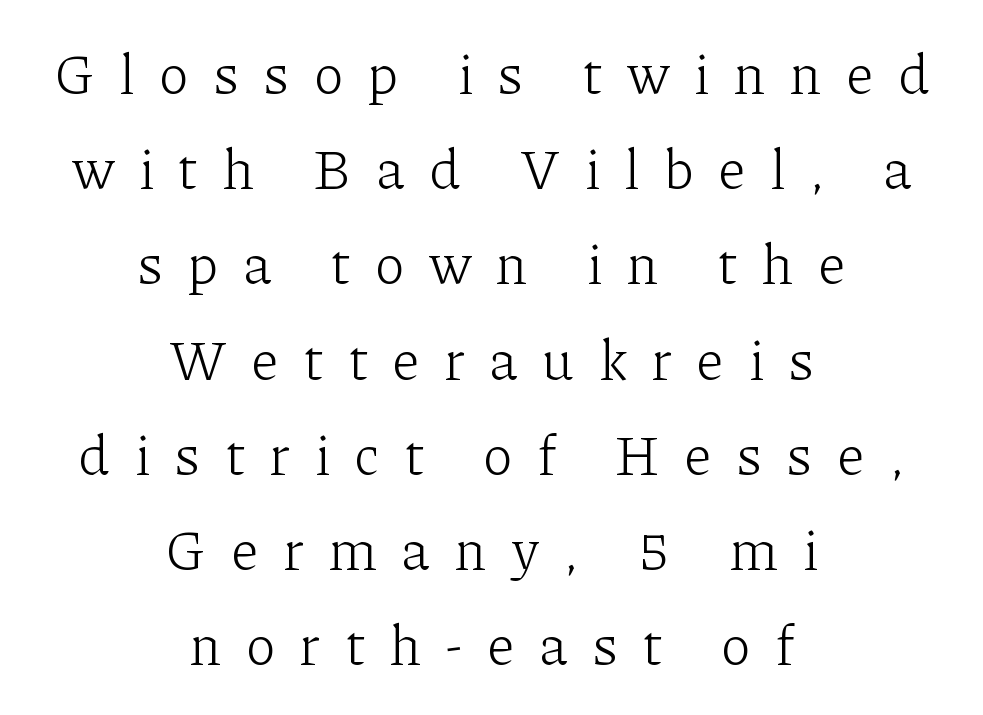
Q: Is the text bold? A: No.
Q: Is the text italic (slanted)? A: No, it is upright.
Q: Is the typeface a serif or a sans-serif typeface? A: Serif.
Q: Is the text underlined? A: No.
Q: How is the paragraph aligned? A: Centered.
Q: Is the spacing between letters normal or unusually wide? A: Unusually wide.
Q: Is the spacing between lines tight, normal or loose? A: Normal.
Q: Width (condensed, normal, or wide)? A: Normal.
Q: Stroke contrast? A: Low.
Q: x-height? A: Medium.
Q: Monospaced? A: No.
